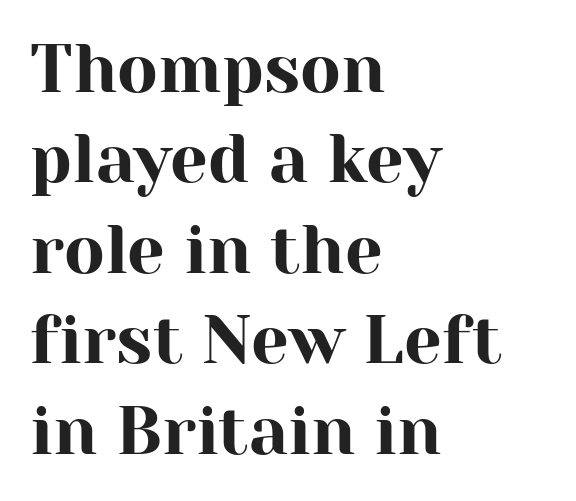
Q: Is the text italic (slanted)? A: No, it is upright.
Q: Is the typeface a serif or a sans-serif typeface? A: Serif.
Q: Is the text underlined? A: No.
Q: How is the paragraph aligned? A: Left-aligned.
Q: Is the spacing between letters normal or unusually wide? A: Normal.
Q: Is the spacing between lines tight, normal or loose? A: Normal.
Q: Width (condensed, normal, or wide)? A: Normal.
Q: Stroke contrast? A: High.
Q: x-height? A: Medium.
Q: Monospaced? A: No.
